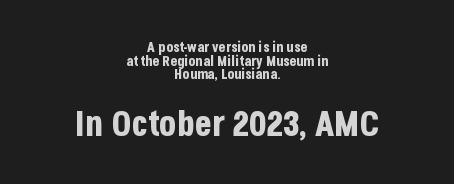
{"serif": "no", "italic": "no", "bold": "yes", "weight": "bold", "width": "condensed", "stroke_contrast": "low", "x_height": "large", "monospaced": "no", "underline": "no", "align": "center", "line_spacing": "tight", "line_spacing_ratio": 0.97, "letter_spacing": "normal", "letter_spacing_em": 0.0, "larger_block": "second", "size_ratio": 2.5, "glyph_px": 35}
